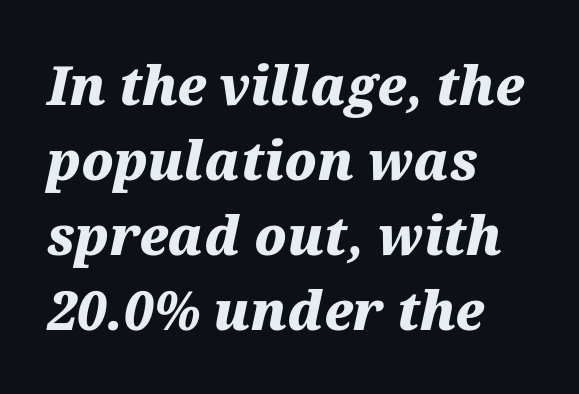
The image shows 54 px heavy type, italic (leaning right); set left-aligned, normal line spacing (1.39x), normal letter spacing, not underlined; medium stroke contrast and a medium x-height.
